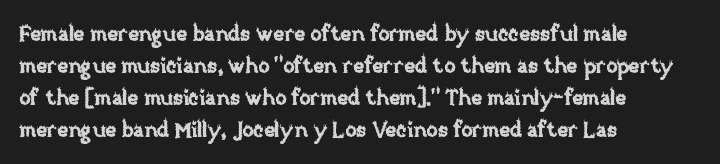
{"italic": "no", "underline": "no", "align": "left", "line_spacing": "normal", "line_spacing_ratio": 1.52, "letter_spacing": "normal", "letter_spacing_em": 0.0, "glyph_px": 21}
